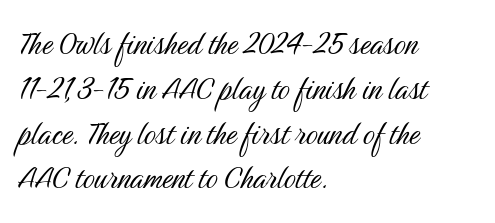
The image shows 37 px light, condensed sans-serif type; set left-aligned, line spacing 1.21x, normal letter spacing, not underlined; medium stroke contrast and a medium x-height.
